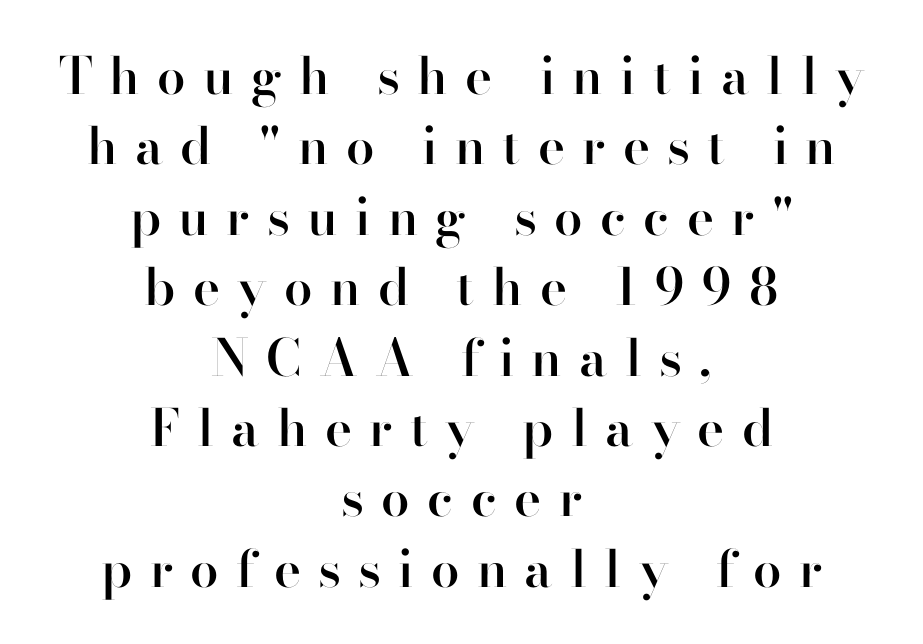
The whitespace from short lines is split evenly between both sides. A somewhat darkened texture: the type is semibold rather than bold. Check under the words: just untouched page. Character widths vary here, with narrow letters taking less room than wide ones. The letters carry no serifs — their stems end cleanly without finishing strokes. The type sits square on the baseline with zero lean.
